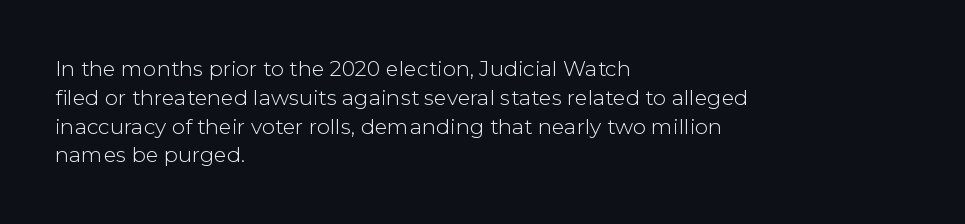
Each new line begins a customary step beneath the previous one. Stems here are at most as thick as an everyday book face. Words appear dense and cohesive because spacing is normal. Descenders hang freely into open space. The axis of the letterforms is exactly vertical.
